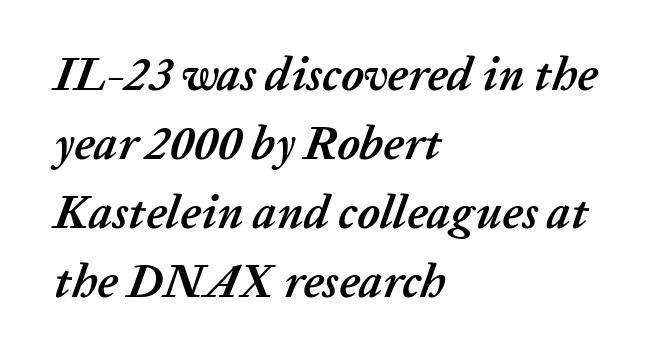
Here the glyphs are tracked normally, forming tight word shapes. Pretty heavy lettering here — definitely bold. It's the slanting kind of type. The letters advance in unequal steps, a hallmark of proportional type. Does the copy run flush right? No — it runs flush left. Reading down the column, the eye jumps a familiar distance to each next line.
